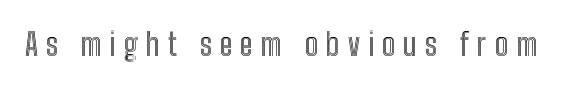
Tracking here is generous; glyphs stand well apart from one another. Underline: absent. This is the regular roman posture of the typeface. Is this a fixed-width face? No — the glyphs have proportional, varying widths.
